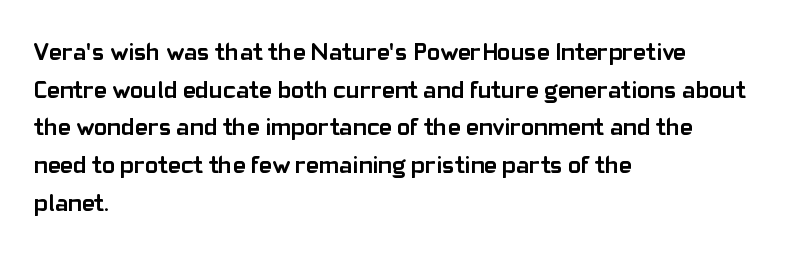
{"italic": "no", "bold": "yes", "underline": "no", "align": "left", "line_spacing": "normal", "line_spacing_ratio": 1.51, "letter_spacing": "normal", "letter_spacing_em": 0.0, "glyph_px": 25}
